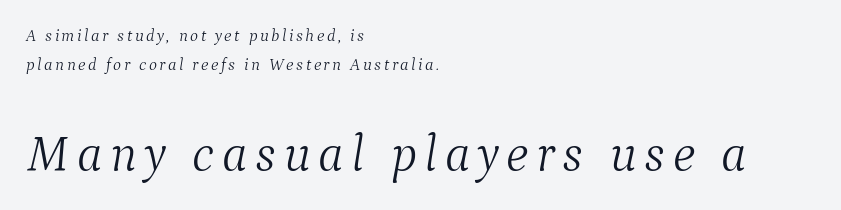
The passage shown is not underscored anywhere. Here the designer chose a conventional face with non-uniform glyph widths. A typesetter would mark this as italic. Is the block centered? No — it sits flush against the left margin. Stem width sits at or under what a default text font uses.
